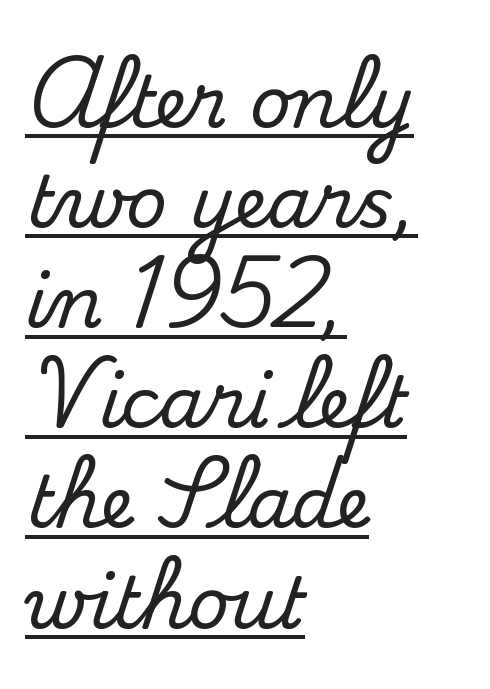
The tracking reads as untouched default to a designer's eye. Quick note: underline on. This sample has the flowing, uneven cadence of proportional lettering.
